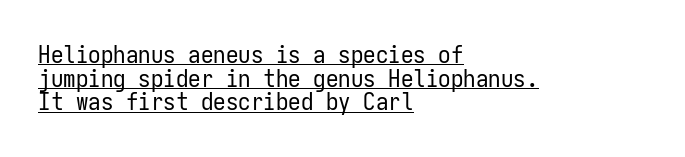
Q: Is the text bold? A: No.
Q: Is the text italic (slanted)? A: No, it is upright.
Q: Is the text underlined? A: Yes.
Q: How is the paragraph aligned? A: Left-aligned.
Q: Is the spacing between letters normal or unusually wide? A: Normal.
Q: Is the spacing between lines tight, normal or loose? A: Tight.
